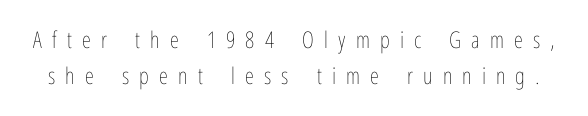
{"italic": "no", "bold": "no", "underline": "no", "line_spacing": "normal", "line_spacing_ratio": 1.58, "letter_spacing": "wide", "letter_spacing_em": 0.44, "glyph_px": 23}
